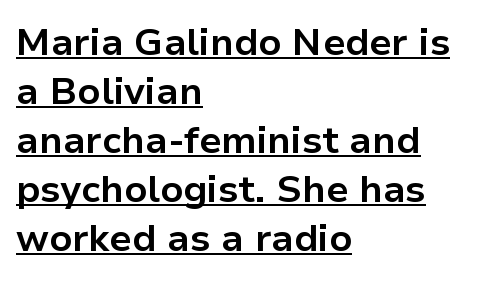
These characters rest on top of a visible drawn line. Tall strokes in this sample are plumb rather than angled. The ragged edge is on the right, which tells us the setting is flush left. The block of text has a typical density, with ordinary space between rows. Note the varied advance widths — an 'i' is clearly narrower than an 'm'.
